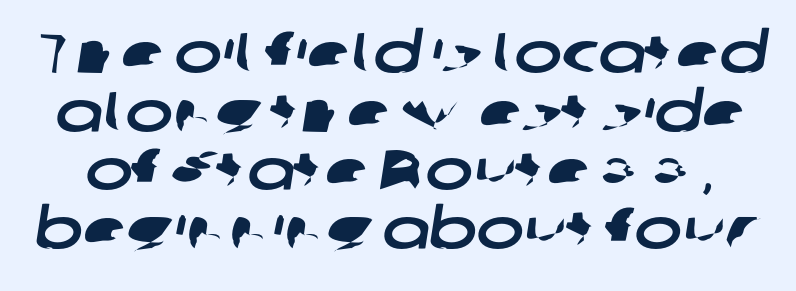
The characters display no serif detailing; their extremities are plain. Default kerning and tracking; the words read as compact shapes. Spacing verdict: proportional, widths tailored to each character. Notice how descenders almost collide with the ascenders below — that's tight leading.
